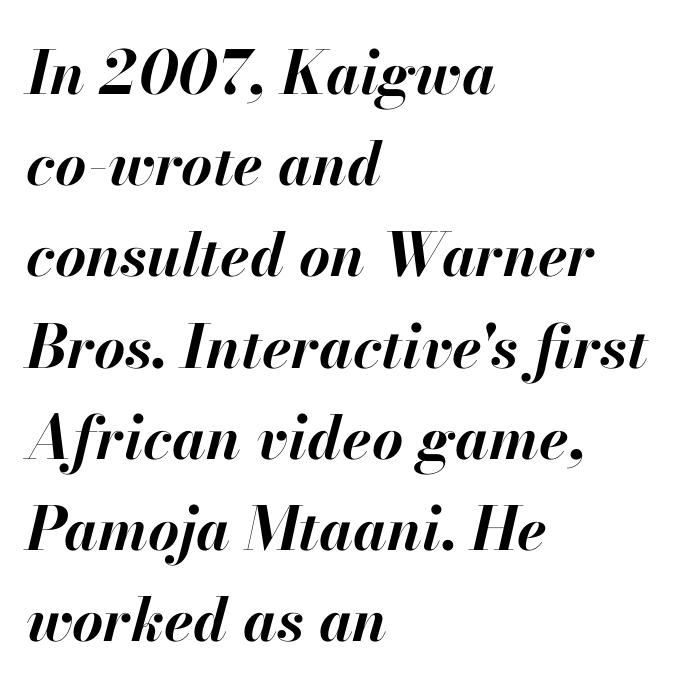
Q: Is the text bold? A: Yes.
Q: Is the text italic (slanted)? A: Yes, it leans right by about 13 degrees.
Q: Is the text underlined? A: No.
Q: How is the paragraph aligned? A: Left-aligned.
Q: Is the spacing between letters normal or unusually wide? A: Normal.
Q: Is the spacing between lines tight, normal or loose? A: Normal.
Q: Width (condensed, normal, or wide)? A: Normal.
Q: Stroke contrast? A: High.
Q: x-height? A: Small.
Q: Monospaced? A: No.
